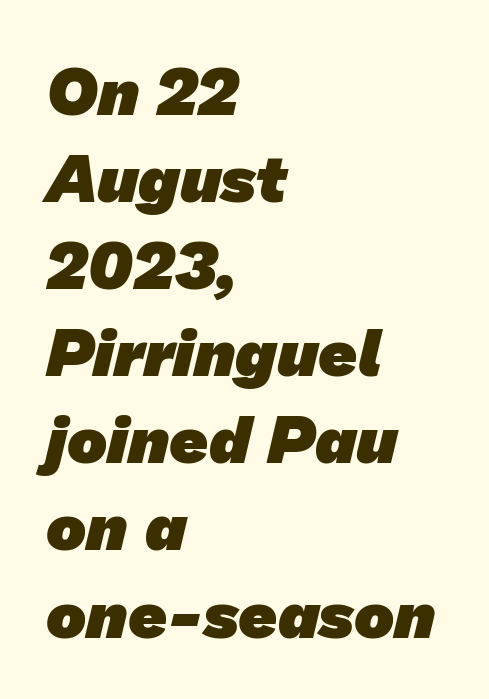
The image shows 67 px heavy sans-serif type; set left-aligned, normal line spacing (1.3x), normal letter spacing, not underlined; low stroke contrast and a medium x-height.
